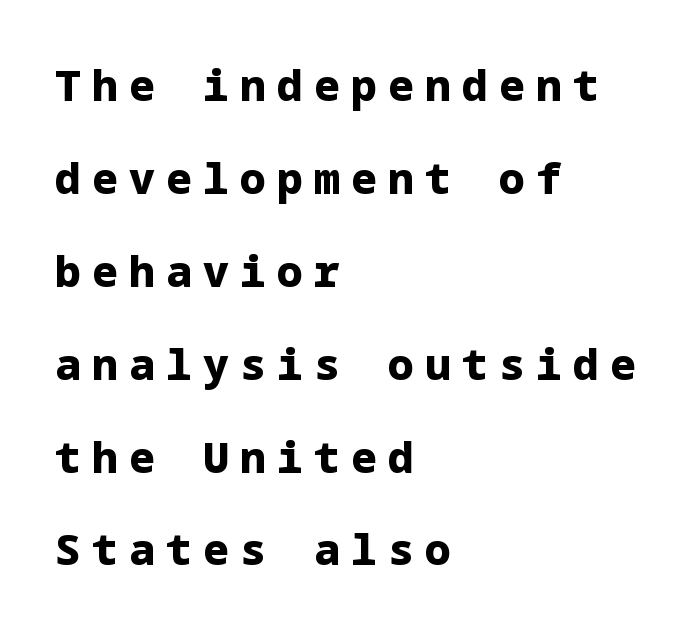
Q: Is the text bold? A: Yes.
Q: Is the text italic (slanted)? A: No, it is upright.
Q: Is the typeface a serif or a sans-serif typeface? A: Sans-serif.
Q: Is the text underlined? A: No.
Q: How is the paragraph aligned? A: Left-aligned.
Q: Is the spacing between letters normal or unusually wide? A: Unusually wide.
Q: Is the spacing between lines tight, normal or loose? A: Loose.
Q: Width (condensed, normal, or wide)? A: Normal.
Q: Stroke contrast? A: Low.
Q: x-height? A: Medium.
